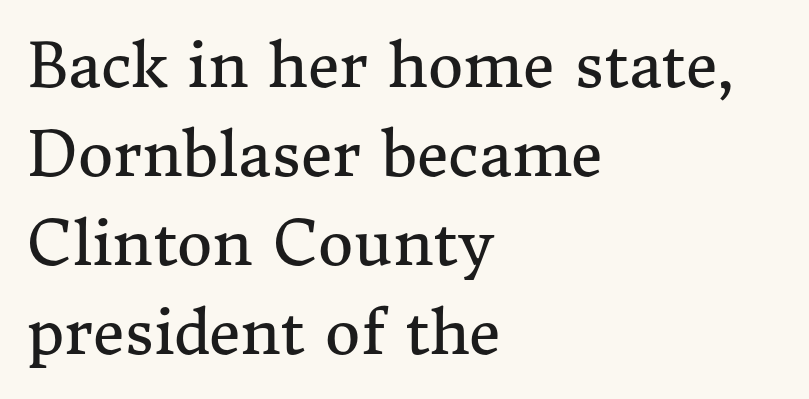
The image shows 61 px regular-weight serif type, upright; set left-aligned, normal line spacing (1.46x), normal letter spacing, not underlined; medium stroke contrast and a medium x-height.
